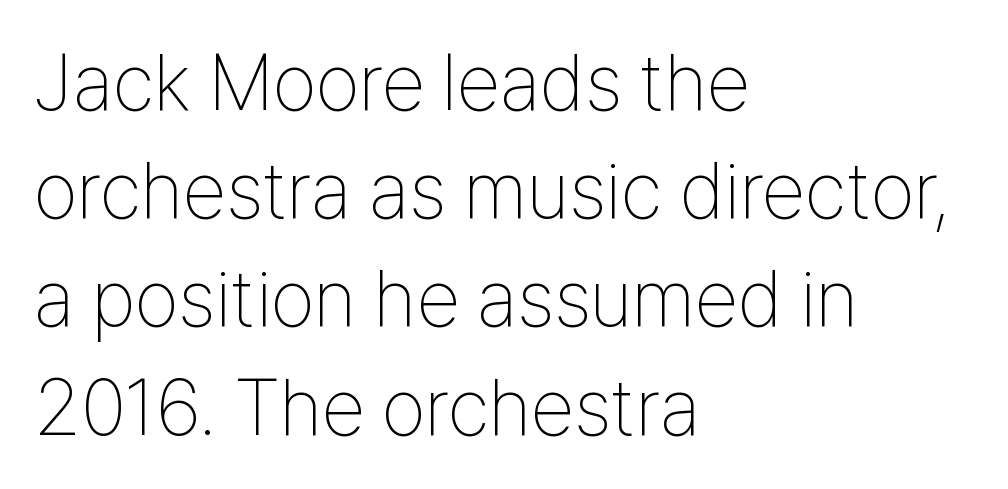
{"serif": "no", "italic": "no", "bold": "no", "weight": "thin", "width": "condensed", "stroke_contrast": "low", "x_height": "medium", "monospaced": "no", "underline": "no", "align": "left", "line_spacing": "normal", "line_spacing_ratio": 1.37, "letter_spacing": "normal", "letter_spacing_em": 0.0, "glyph_px": 79}
